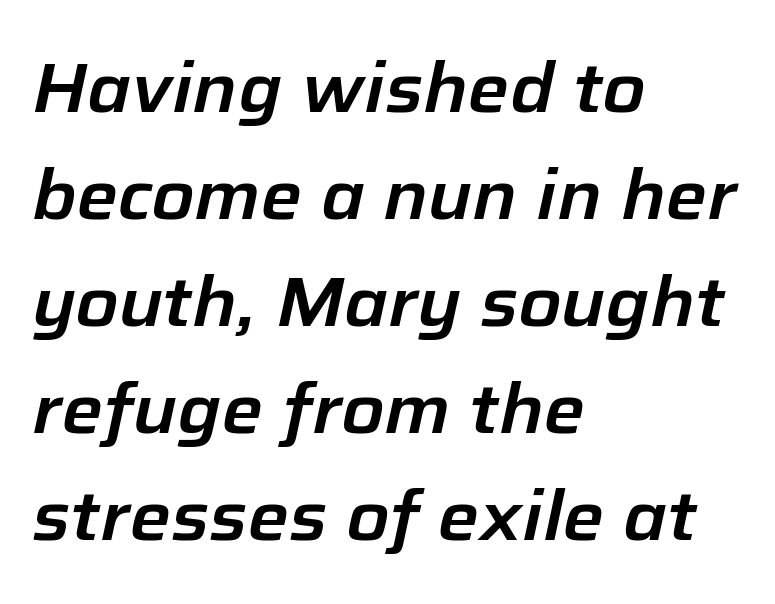
Glyph-to-glyph distance matches everyday printed text. The foot of each line stays bare and open. The vertical gap from one line to the next is medium. Character widths vary here, with narrow letters taking less room than wide ones. Each line starts at the same left margin while the right side varies. The glyphs look as if they've been sheared to an angle.
